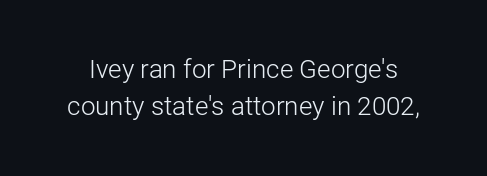
{"italic": "no", "bold": "no", "underline": "no", "line_spacing": "normal", "line_spacing_ratio": 1.43, "letter_spacing": "normal", "letter_spacing_em": 0.0, "glyph_px": 26}
